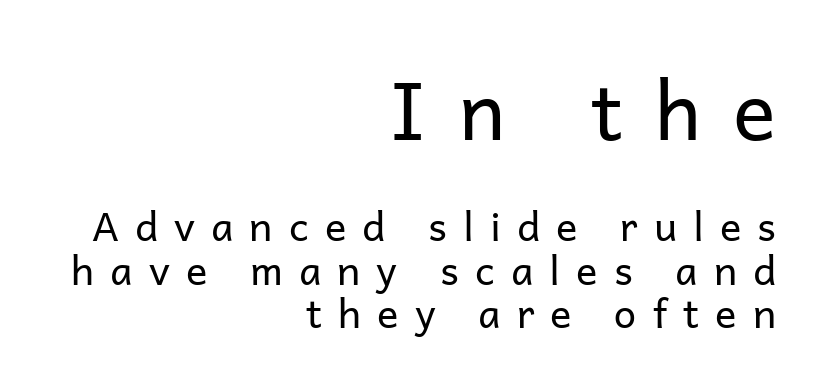
{"serif": "no", "italic": "no", "bold": "no", "weight": "regular", "width": "normal", "stroke_contrast": "low", "x_height": "medium", "monospaced": "no", "underline": "no", "align": "right", "line_spacing": "tight", "line_spacing_ratio": 1.08, "letter_spacing": "wide", "letter_spacing_em": 0.4, "larger_block": "first", "size_ratio": 2.0, "glyph_px": 80}
